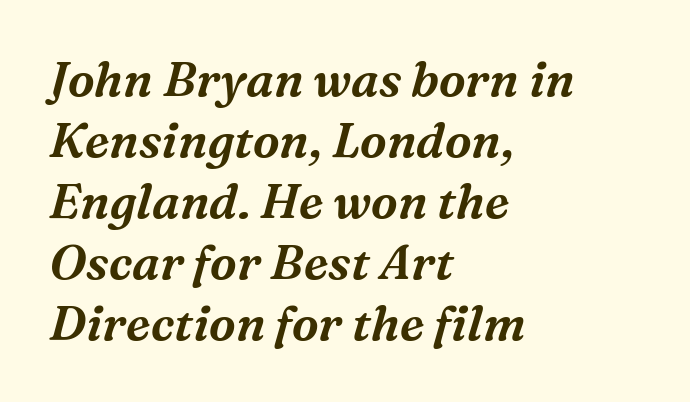
The image shows 48 px serif type, italic (leaning right); set left-aligned, normal line spacing (1.27x), normal letter spacing, not underlined; medium stroke contrast and a medium x-height.
